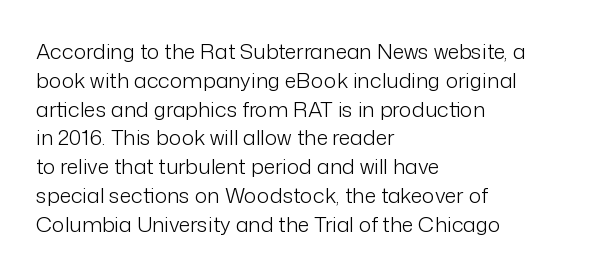
The image shows 21 px text type, upright; set left-aligned, normal line spacing (1.37x), normal letter spacing, not underlined.
